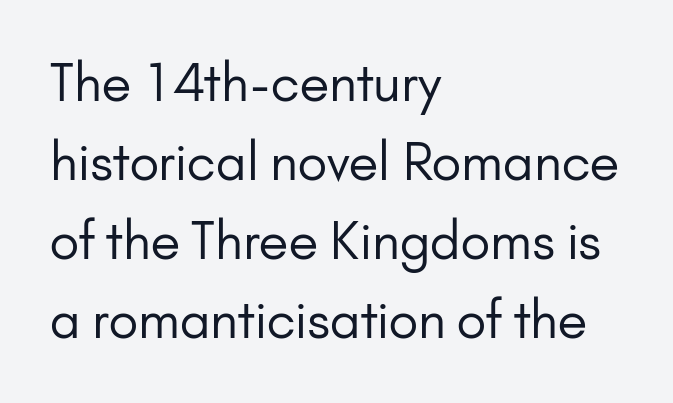
{"serif": "no", "italic": "no", "bold": "no", "weight": "regular", "width": "normal", "stroke_contrast": "low", "x_height": "small", "monospaced": "no", "underline": "no", "align": "left", "line_spacing": "normal", "line_spacing_ratio": 1.55, "letter_spacing": "normal", "letter_spacing_em": 0.0, "glyph_px": 51}
